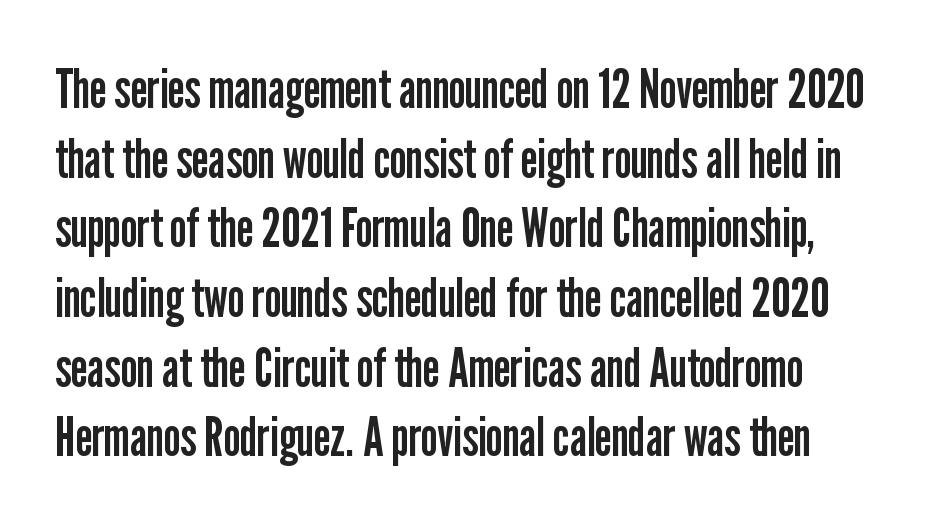
Weight: in the light-to-regular range. A typesetter would call this proportional, since set widths differ per character. These lines are composed in type without serifs. Posture: straight, roman, zero tilt.
